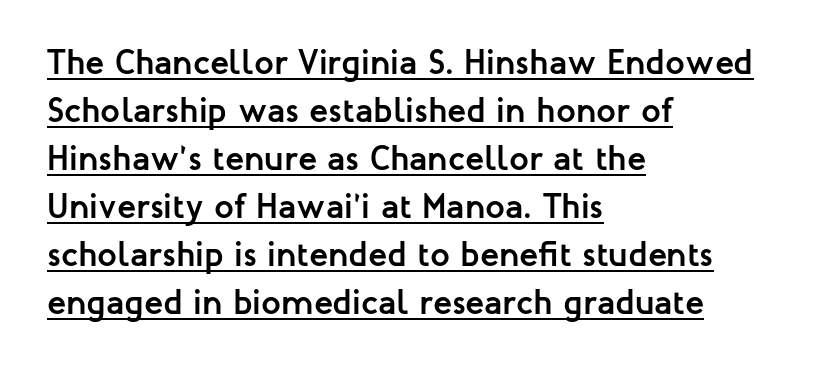
Is this a sans? Yes — the strokes have no serifs. Italic: no, the glyphs are upright roman. The rendering uses a bold face; every stroke is thick and dark. The face used here is proportionally spaced, like ordinary book or web type.
